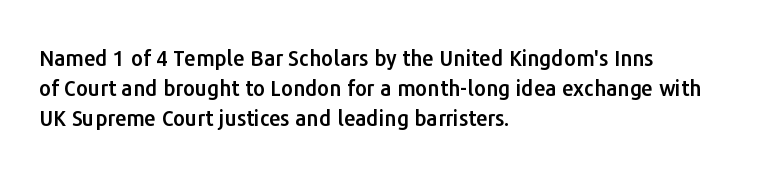
The lines sit at an ordinary, default distance from one another. In terms of posture, this sample is upright. What stands out about the letter spacing? Nothing — it is the standard amount. Leftover space on each line is placed entirely after the last word. Check the space under the baseline: it is left empty.
